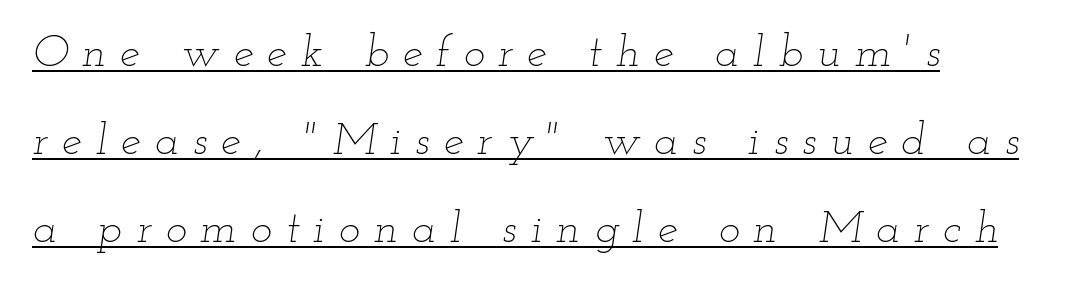
Q: Is the text bold? A: No.
Q: Is the text italic (slanted)? A: Yes, it leans right by about 12 degrees.
Q: Is the text underlined? A: Yes.
Q: How is the paragraph aligned? A: Left-aligned.
Q: Is the spacing between letters normal or unusually wide? A: Unusually wide.
Q: Is the spacing between lines tight, normal or loose? A: Loose.
Q: Width (condensed, normal, or wide)? A: Wide.
Q: Stroke contrast? A: Low.
Q: x-height? A: Small.
Q: Monospaced? A: No.
